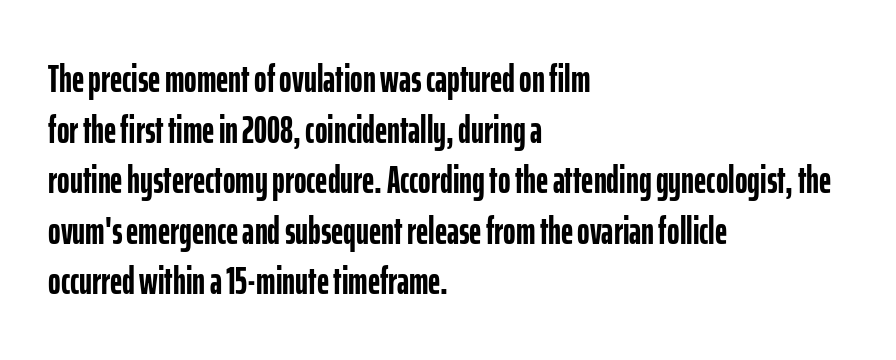
Upright lettering throughout. Serif or sans? Sans — the stroke terminals are bare. These lines are rendered in a variable-pitch font. Does the copy run flush right? No — it runs flush left. Lines of text with bare space underneath. Nothing unusual about the tracking: characters are spaced as the font intends.
